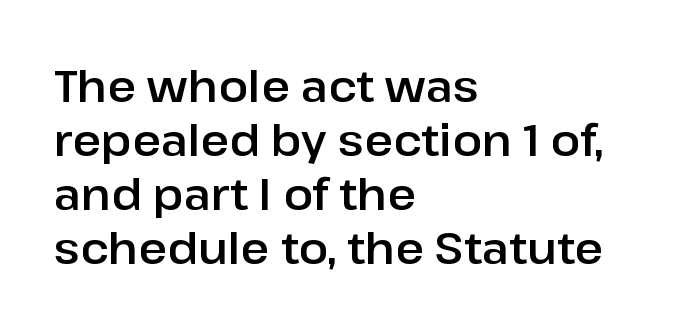
Q: Is the text italic (slanted)? A: No, it is upright.
Q: Is the typeface a serif or a sans-serif typeface? A: Sans-serif.
Q: Is the text underlined? A: No.
Q: How is the paragraph aligned? A: Left-aligned.
Q: Is the spacing between letters normal or unusually wide? A: Normal.
Q: Width (condensed, normal, or wide)? A: Normal.
Q: Stroke contrast? A: Low.
Q: x-height? A: Medium.
Q: Monospaced? A: No.
